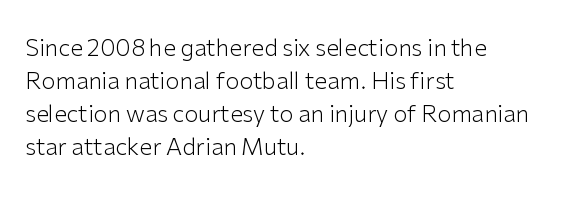
{"italic": "no", "bold": "no", "underline": "no", "align": "left", "line_spacing": "normal", "line_spacing_ratio": 1.43, "letter_spacing": "normal", "letter_spacing_em": 0.0, "glyph_px": 23}
